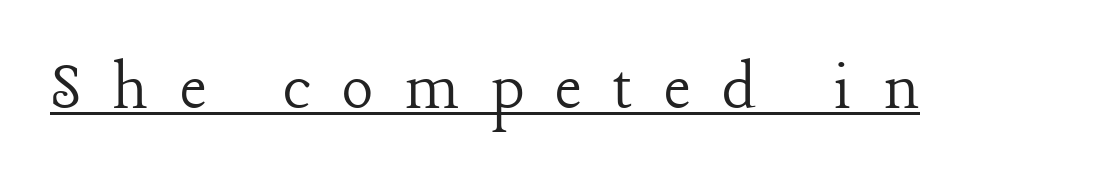
{"serif": "yes", "italic": "no", "bold": "no", "weight": "light", "width": "normal", "stroke_contrast": "low", "x_height": "medium", "monospaced": "no", "underline": "yes", "letter_spacing": "wide", "letter_spacing_em": 0.42, "glyph_px": 74}
